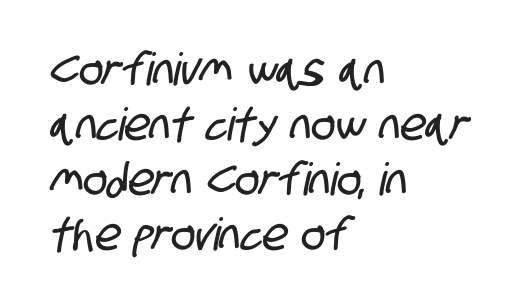
Q: Is the typeface a serif or a sans-serif typeface? A: Sans-serif.
Q: Is the text underlined? A: No.
Q: How is the paragraph aligned? A: Left-aligned.
Q: Is the spacing between letters normal or unusually wide? A: Normal.
Q: Width (condensed, normal, or wide)? A: Condensed.
Q: Stroke contrast? A: Low.
Q: x-height? A: Large.
Q: Monospaced? A: No.
